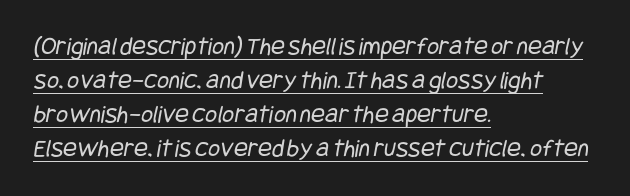
Q: Is the text bold? A: No.
Q: Is the text underlined? A: Yes.
Q: How is the paragraph aligned? A: Left-aligned.
Q: Is the spacing between letters normal or unusually wide? A: Normal.
Q: Is the spacing between lines tight, normal or loose? A: Normal.
